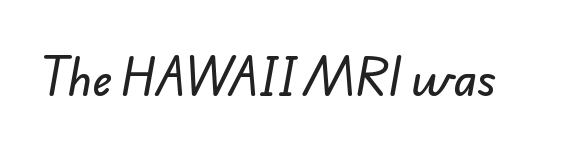
{"serif": "no", "width": "normal", "stroke_contrast": "low", "x_height": "small", "monospaced": "no", "underline": "no", "letter_spacing": "normal", "letter_spacing_em": 0.0, "glyph_px": 44}
